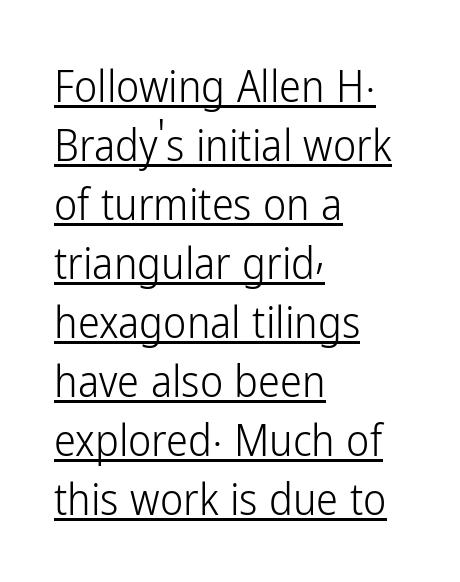
{"serif": "no", "italic": "no", "bold": "no", "weight": "light", "width": "condensed", "stroke_contrast": "low", "x_height": "medium", "monospaced": "no", "underline": "yes", "align": "left", "line_spacing": "normal", "line_spacing_ratio": 1.34, "letter_spacing": "normal", "letter_spacing_em": 0.0, "glyph_px": 44}
